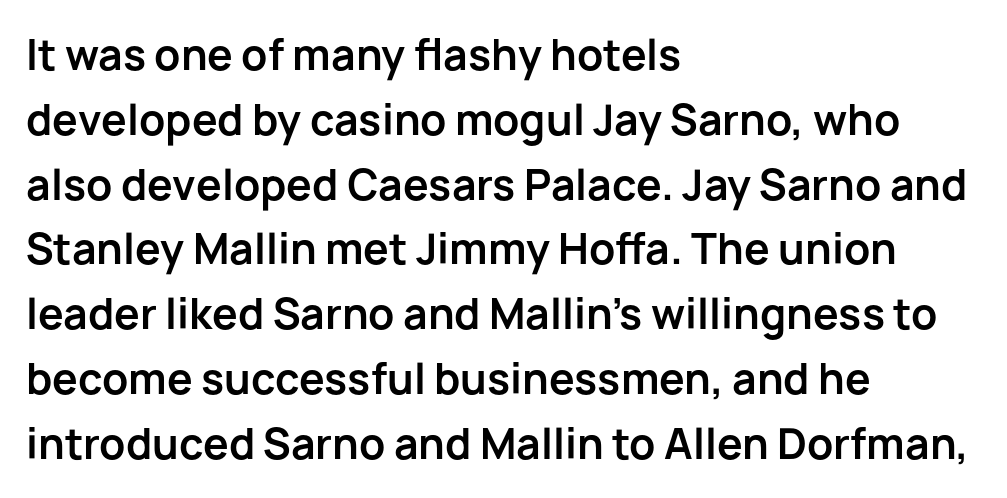
Q: Is the text bold? A: Yes.
Q: Is the text italic (slanted)? A: No, it is upright.
Q: Is the typeface a serif or a sans-serif typeface? A: Sans-serif.
Q: Is the text underlined? A: No.
Q: How is the paragraph aligned? A: Left-aligned.
Q: Is the spacing between letters normal or unusually wide? A: Normal.
Q: Is the spacing between lines tight, normal or loose? A: Normal.
Q: Width (condensed, normal, or wide)? A: Normal.
Q: Stroke contrast? A: Low.
Q: x-height? A: Medium.
Q: Monospaced? A: No.
